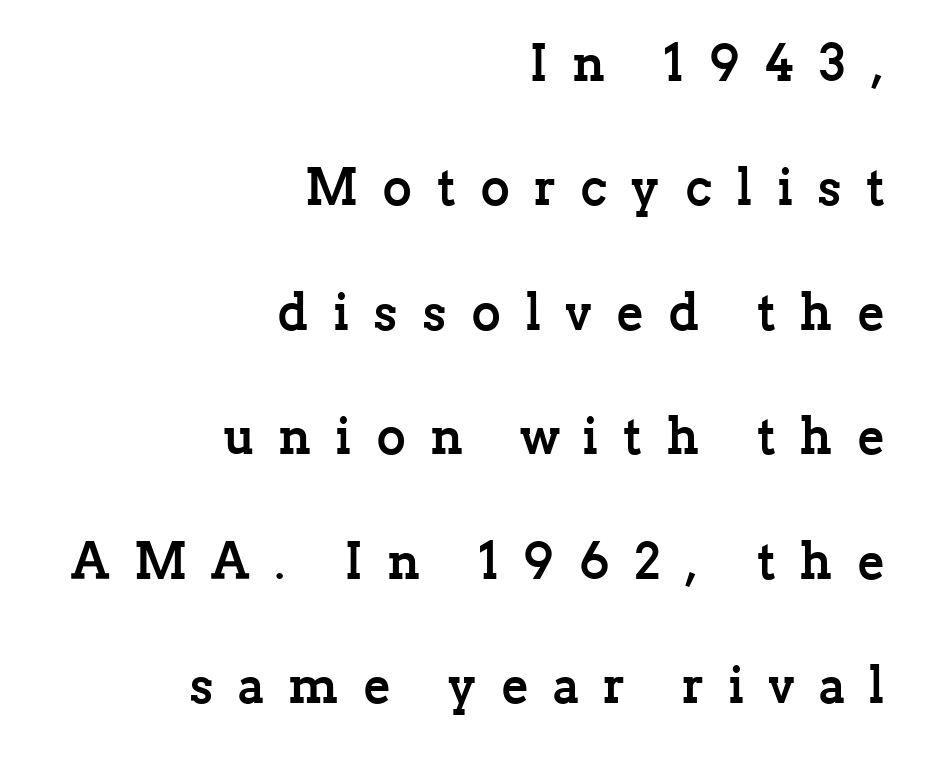
{"serif": "yes", "italic": "no", "bold": "yes", "weight": "semibold", "width": "normal", "stroke_contrast": "low", "x_height": "medium", "monospaced": "no", "underline": "no", "align": "right", "line_spacing": "loose", "line_spacing_ratio": 2.44, "letter_spacing": "wide", "letter_spacing_em": 0.47, "glyph_px": 51}
